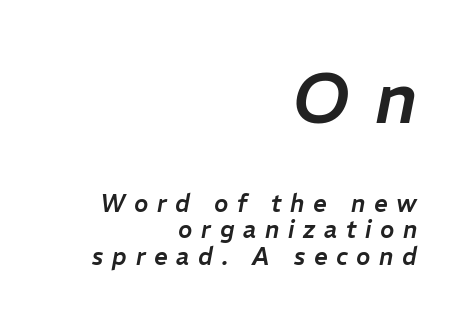
The image shows 71 px text type, italic (leaning right); set right-aligned, tight line spacing (1.1x), unusually wide letter spacing (+0.36 em), not underlined; the first (top) block is 2.96x larger; low stroke contrast and a medium x-height.
